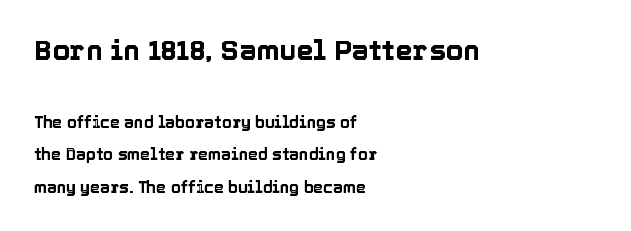
The image shows 28 px text type, upright; set left-aligned, loose line spacing (2.02x), normal letter spacing, not underlined; the first (top) block is 1.75x larger; a medium x-height.
